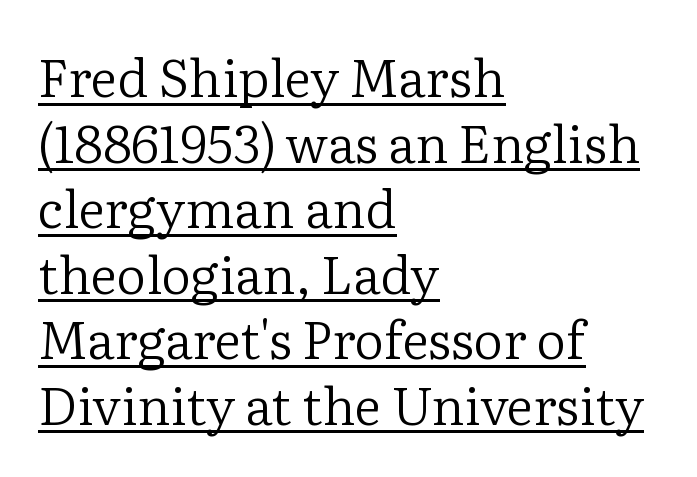
{"serif": "yes", "italic": "no", "bold": "no", "weight": "regular", "width": "normal", "stroke_contrast": "low", "x_height": "medium", "monospaced": "no", "underline": "yes", "align": "left", "line_spacing": "normal", "line_spacing_ratio": 1.26, "letter_spacing": "normal", "letter_spacing_em": 0.0, "glyph_px": 52}
